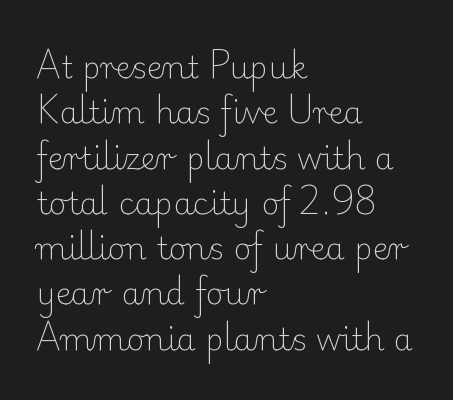
The image shows 31 px light serif type, upright; set left-aligned, normal line spacing (1.46x), normal letter spacing, not underlined; low stroke contrast and a small x-height.
